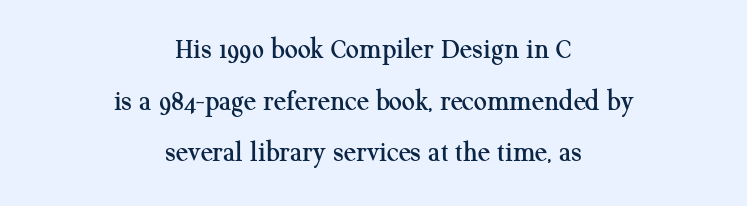
{"serif": "yes", "italic": "no", "width": "normal", "stroke_contrast": "medium", "x_height": "medium", "monospaced": "no", "underline": "no", "align": "center", "line_spacing_ratio": 1.78, "letter_spacing": "normal", "letter_spacing_em": 0.0, "glyph_px": 29}
